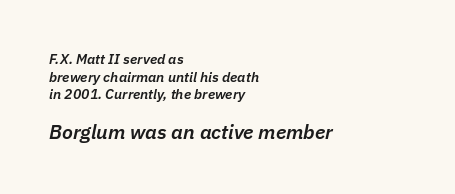
Q: Is the text bold? A: Semi-bold.
Q: Is the text italic (slanted)? A: Yes, it leans right by about 11 degrees.
Q: Is the text underlined? A: No.
Q: How is the paragraph aligned? A: Left-aligned.
Q: Is the spacing between letters normal or unusually wide? A: Normal.
Q: Is the spacing between lines tight, normal or loose? A: Normal.
Q: Which block of text is set in a larger size, the first (top) or the second (bottom)? A: The second (bottom) one.
